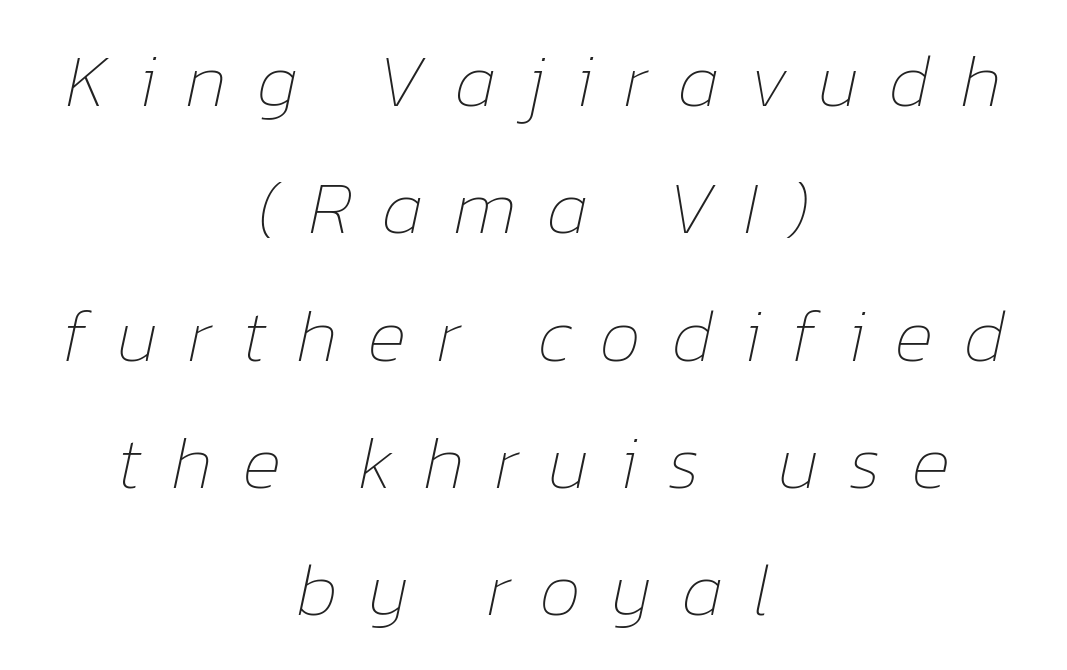
{"italic": "yes", "lean": "right", "slant_degrees": 12, "bold": "no", "weight": "thin", "width": "normal", "stroke_contrast": "low", "x_height": "medium", "monospaced": "no", "underline": "no", "align": "center", "line_spacing_ratio": 1.72, "letter_spacing": "wide", "letter_spacing_em": 0.41, "glyph_px": 74}
